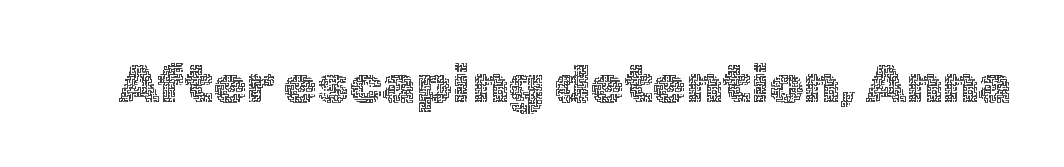
{"italic": "no", "bold": "no", "weight": "thin", "width": "normal", "x_height": "medium", "monospaced": "no", "underline": "no", "letter_spacing": "normal", "letter_spacing_em": 0.0, "glyph_px": 54}
